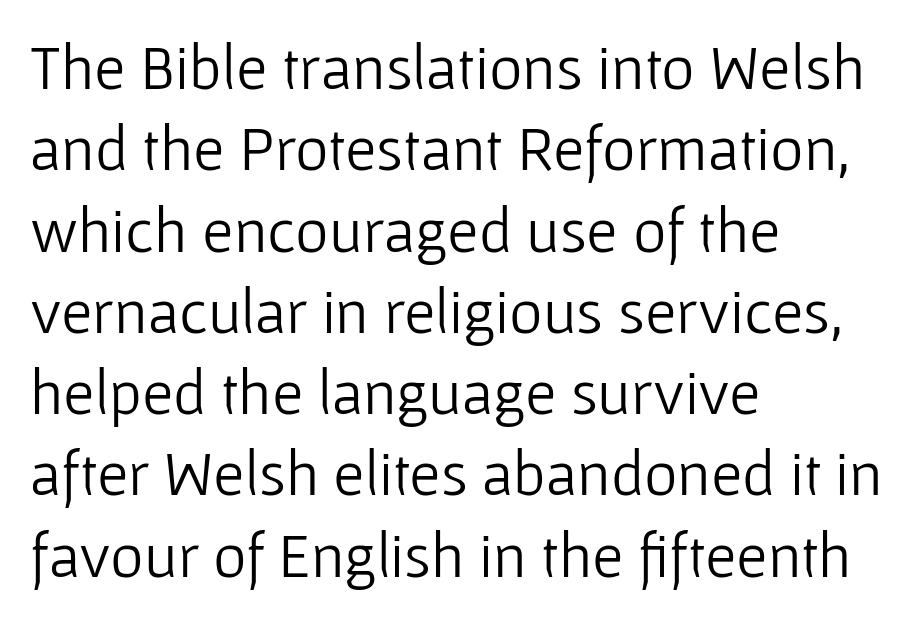
The image shows 64 px light sans-serif type, upright; set left-aligned, normal line spacing (1.27x), normal letter spacing, not underlined; low stroke contrast and a medium x-height.
